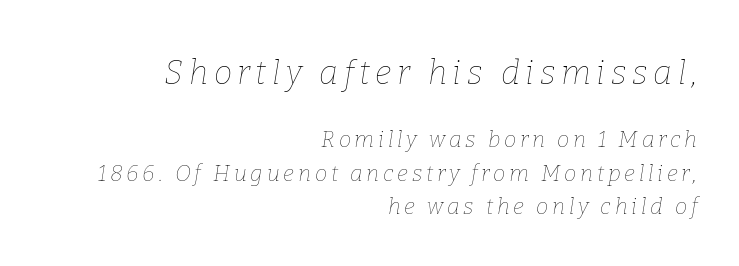
The image shows 33 px thin type, italic (leaning right); set right-aligned, normal line spacing (1.53x), not underlined; the first (top) block is 1.5x larger; low stroke contrast and a medium x-height.
